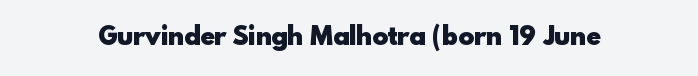
{"italic": "no", "bold": "yes", "underline": "no", "letter_spacing": "normal", "letter_spacing_em": 0.0, "glyph_px": 26}
